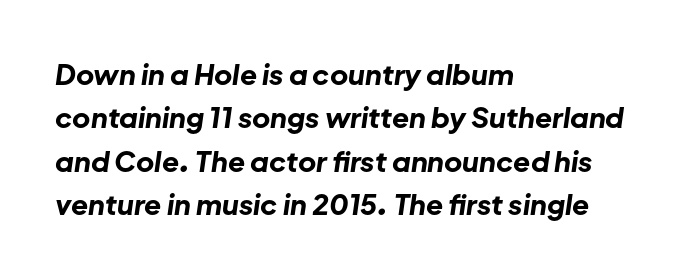
The image shows 28 px bold type, italic (leaning right); set left-aligned, normal line spacing (1.55x), normal letter spacing, not underlined; low stroke contrast and a medium x-height.
